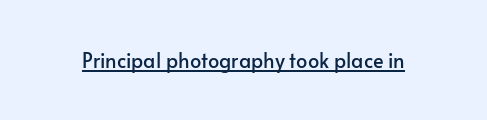
{"italic": "no", "underline": "yes", "letter_spacing": "normal", "letter_spacing_em": 0.0, "glyph_px": 20}
